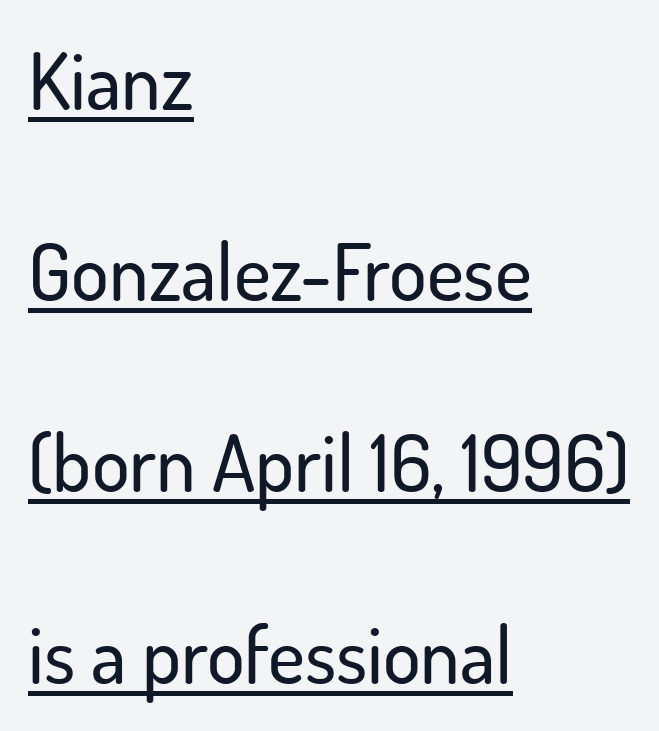
The image shows 79 px sans-serif type, upright; set left-aligned, loose line spacing (2.42x), normal letter spacing, underlined; low stroke contrast and a small x-height.
